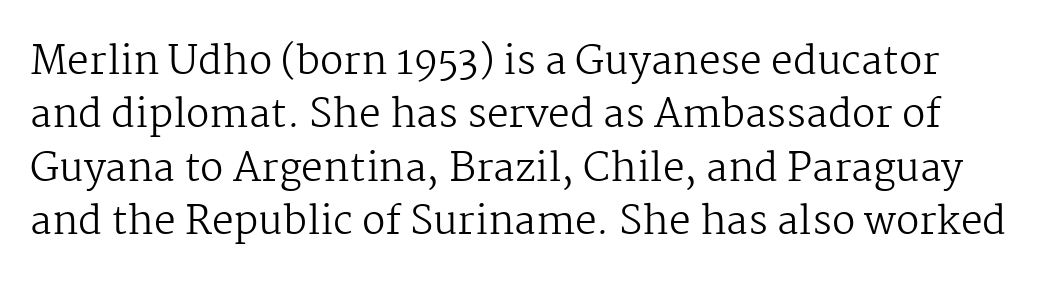
Q: Is the text bold? A: No.
Q: Is the text italic (slanted)? A: No, it is upright.
Q: Is the typeface a serif or a sans-serif typeface? A: Serif.
Q: Is the text underlined? A: No.
Q: Is the spacing between letters normal or unusually wide? A: Normal.
Q: Is the spacing between lines tight, normal or loose? A: Normal.
Q: Width (condensed, normal, or wide)? A: Normal.
Q: Stroke contrast? A: Medium.
Q: x-height? A: Medium.
Q: Monospaced? A: No.
